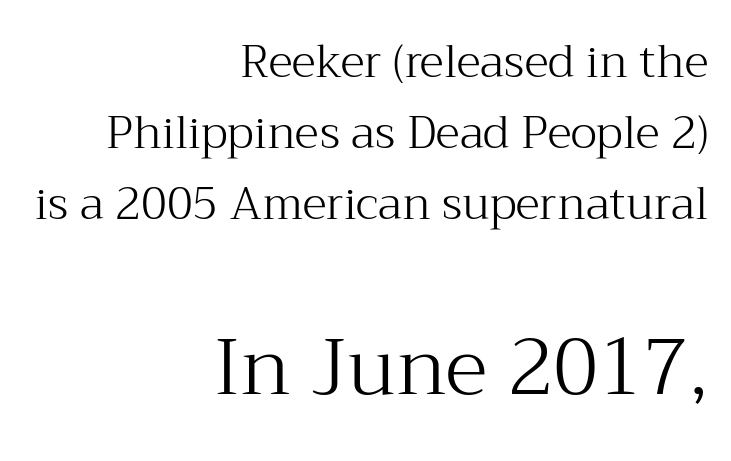
Q: Is the text bold? A: No.
Q: Is the text italic (slanted)? A: No, it is upright.
Q: Is the typeface a serif or a sans-serif typeface? A: Serif.
Q: Is the text underlined? A: No.
Q: How is the paragraph aligned? A: Right-aligned.
Q: Is the spacing between letters normal or unusually wide? A: Normal.
Q: Is the spacing between lines tight, normal or loose? A: Normal.
Q: Which block of text is set in a larger size, the first (top) or the second (bottom)? A: The second (bottom) one.
Q: Width (condensed, normal, or wide)? A: Normal.
Q: Stroke contrast? A: Medium.
Q: x-height? A: Medium.
Q: Monospaced? A: No.
